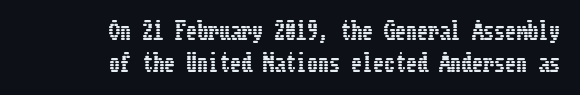
{"italic": "no", "underline": "no", "align": "right", "line_spacing": "normal", "line_spacing_ratio": 1.45, "letter_spacing": "normal", "letter_spacing_em": 0.0, "glyph_px": 22}
